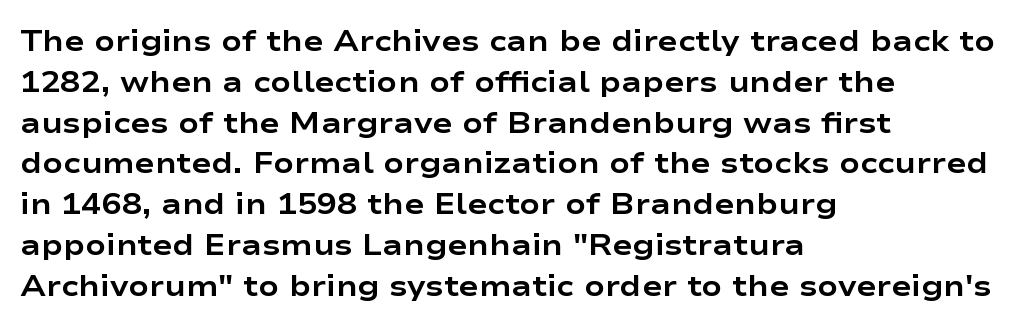
Notice how the passage keeps a crisp vertical edge on the left only. Letters rest on an invisible, unmarked baseline. Unlike a traditional serif, this face leaves its strokes unadorned. On the weight axis this lands at bold, roughly 700. Quick note: not italic, upright. The space between consecutive lines is moderate.
